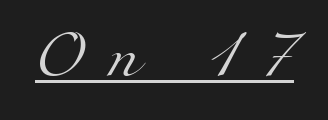
Font category for this specimen: serif. Here the designer chose a conventional face with non-uniform glyph widths. You can see a thin bar hugging the bottom of the glyphs. This sample uses expanded letter spacing, leaving extra air between glyphs. The typeface has the unassuming heft of standard copy or less.
